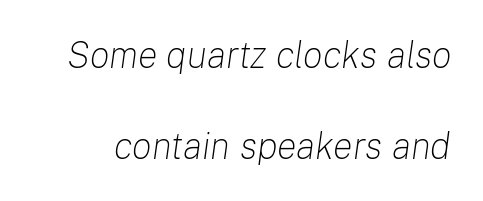
The image shows 37 px light type, italic (leaning right); set loose line spacing (2.46x), normal letter spacing, not underlined; low stroke contrast and a medium x-height.
